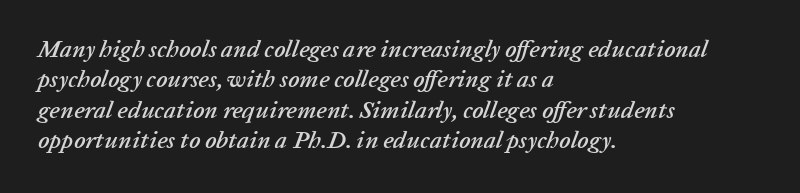
Q: Is the text italic (slanted)? A: Yes, it leans right by about 20 degrees.
Q: Is the text underlined? A: No.
Q: How is the paragraph aligned? A: Left-aligned.
Q: Is the spacing between letters normal or unusually wide? A: Normal.
Q: Is the spacing between lines tight, normal or loose? A: Normal.
